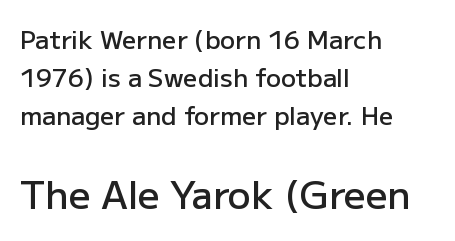
Spacing verdict: proportional, widths tailored to each character. No extra tracking has been applied to these lines. A bare baseline throughout the passage. The designer gave the closing block more size than the opening block. Does the weight exceed regular? Yes, but only to semibold.
